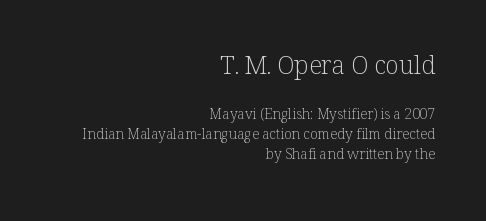
{"italic": "no", "bold": "no", "underline": "no", "align": "right", "line_spacing": "normal", "line_spacing_ratio": 1.42, "letter_spacing": "normal", "letter_spacing_em": 0.0, "larger_block": "first", "size_ratio": 1.79, "glyph_px": 25}
